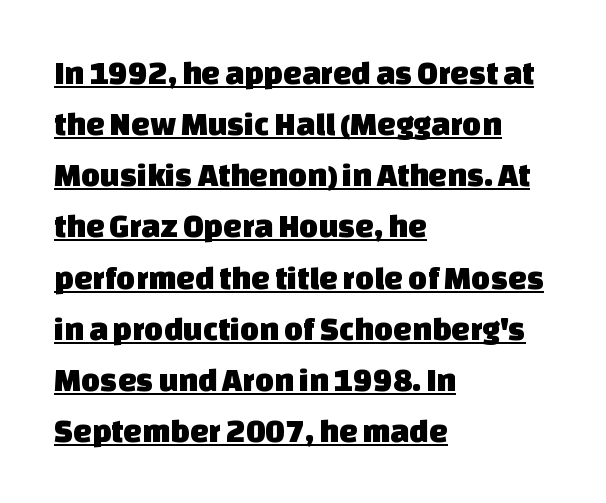
Q: Is the typeface a serif or a sans-serif typeface? A: Sans-serif.
Q: Is the text underlined? A: Yes.
Q: How is the paragraph aligned? A: Left-aligned.
Q: Is the spacing between letters normal or unusually wide? A: Normal.
Q: Is the spacing between lines tight, normal or loose? A: Normal.
Q: Width (condensed, normal, or wide)? A: Normal.
Q: Stroke contrast? A: Low.
Q: x-height? A: Large.
Q: Monospaced? A: No.
